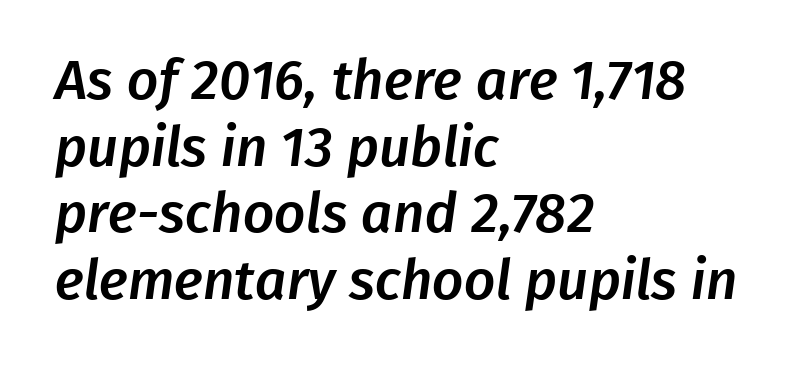
The image shows 55 px sans-serif type; set left-aligned, line spacing 1.21x, normal letter spacing, not underlined; low stroke contrast and a medium x-height.
